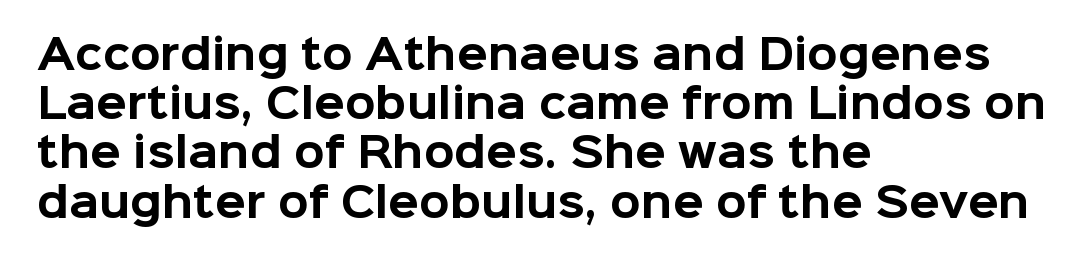
Glance below the letters and you will spot only blank space. Heft: maximum for text — a bold. What kind of face is this? One without serifs — a sans. Letter spacing: default.
